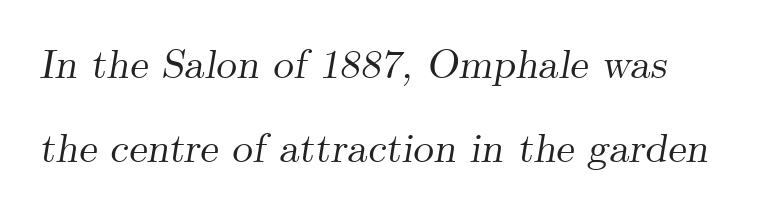
Q: Is the text italic (slanted)? A: Yes, it leans right by about 9 degrees.
Q: Is the typeface a serif or a sans-serif typeface? A: Serif.
Q: Is the text underlined? A: No.
Q: Is the spacing between letters normal or unusually wide? A: Normal.
Q: Is the spacing between lines tight, normal or loose? A: Loose.
Q: Width (condensed, normal, or wide)? A: Normal.
Q: Stroke contrast? A: Medium.
Q: x-height? A: Small.
Q: Monospaced? A: No.
